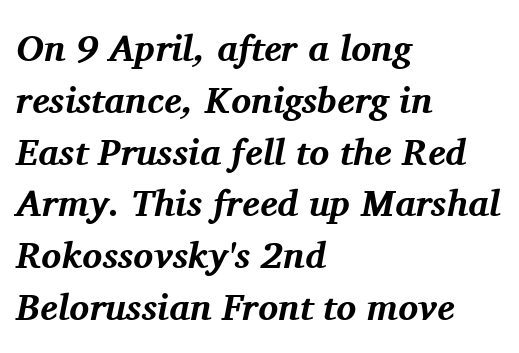
The image shows 37 px bold serif type, italic (leaning right); set left-aligned, normal line spacing (1.4x), normal letter spacing, not underlined; medium stroke contrast and a medium x-height.
